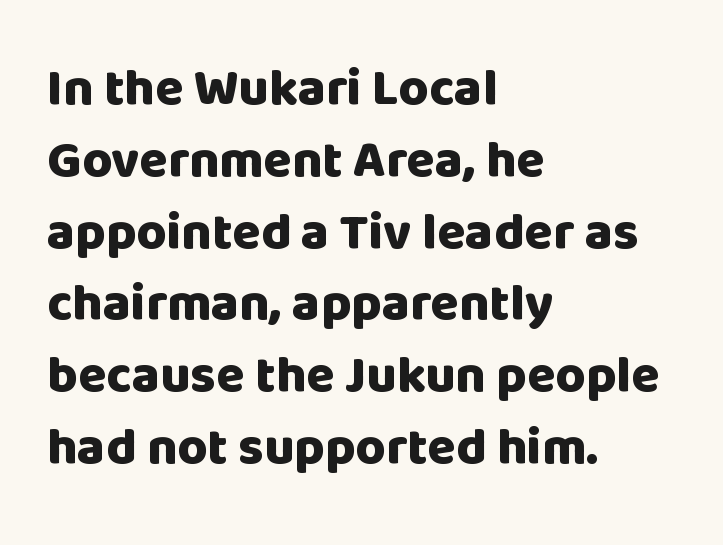
The image shows 52 px heavy sans-serif type, upright; set left-aligned, normal line spacing (1.38x), normal letter spacing, not underlined; low stroke contrast and a large x-height.
